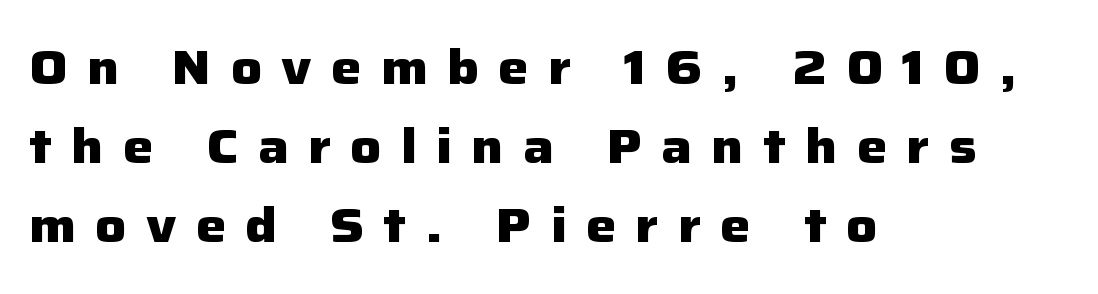
Q: Is the text bold? A: Yes.
Q: Is the text italic (slanted)? A: No, it is upright.
Q: Is the typeface a serif or a sans-serif typeface? A: Sans-serif.
Q: Is the text underlined? A: No.
Q: How is the paragraph aligned? A: Left-aligned.
Q: Is the spacing between letters normal or unusually wide? A: Unusually wide.
Q: Is the spacing between lines tight, normal or loose? A: Normal.
Q: Width (condensed, normal, or wide)? A: Normal.
Q: Stroke contrast? A: Low.
Q: x-height? A: Medium.
Q: Monospaced? A: No.
